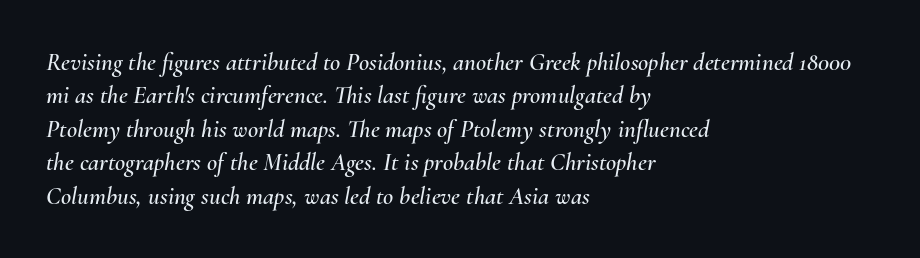
Q: Is the text italic (slanted)? A: Yes, it leans right by about 10 degrees.
Q: Is the text underlined? A: No.
Q: How is the paragraph aligned? A: Left-aligned.
Q: Is the spacing between letters normal or unusually wide? A: Normal.
Q: Is the spacing between lines tight, normal or loose? A: Normal.
